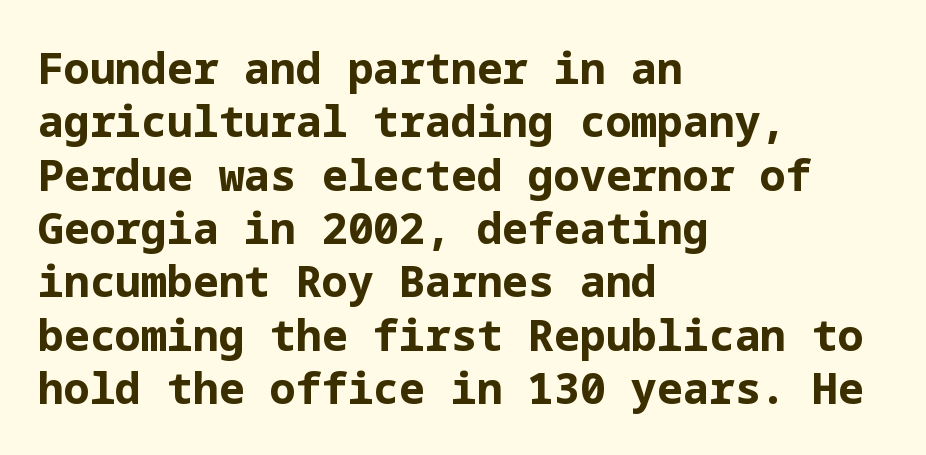
Q: Is the text bold? A: Yes.
Q: Is the text italic (slanted)? A: No, it is upright.
Q: Is the typeface a serif or a sans-serif typeface? A: Sans-serif.
Q: Is the text underlined? A: No.
Q: How is the paragraph aligned? A: Left-aligned.
Q: Is the spacing between letters normal or unusually wide? A: Normal.
Q: Width (condensed, normal, or wide)? A: Normal.
Q: Stroke contrast? A: Low.
Q: x-height? A: Medium.
